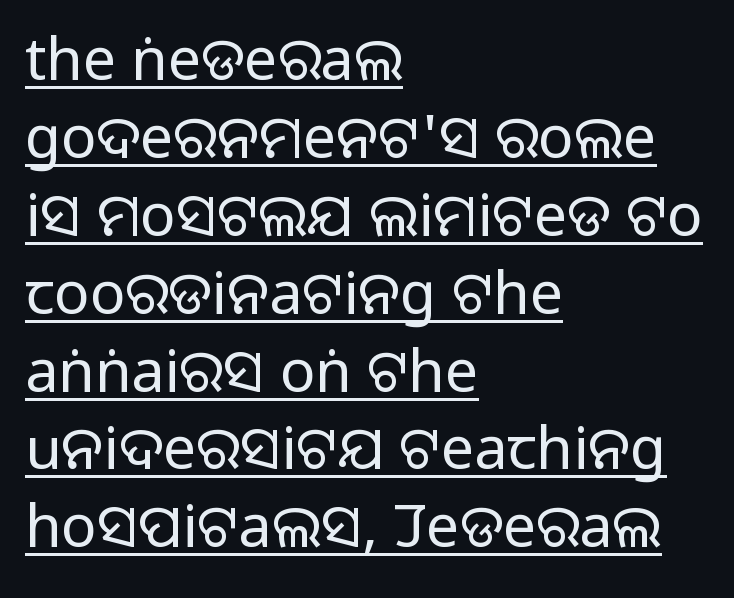
Normally led — the rows are evenly, conventionally spaced. A rule runs beneath these lines of type. Here the designer chose a conventional face with non-uniform glyph widths. Ink coverage per letter is moderate at most. Default kerning and tracking; the words read as compact shapes.
